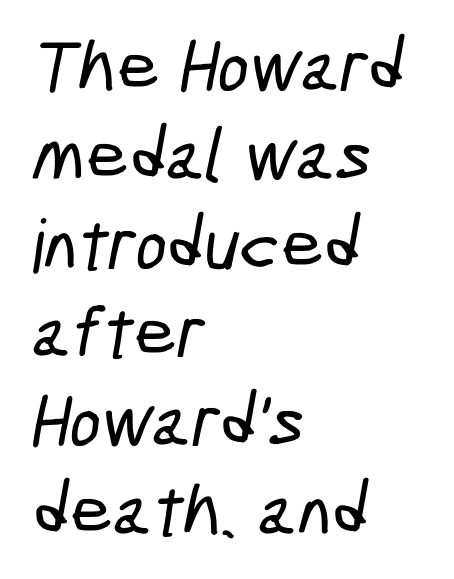
The image shows 74 px condensed sans-serif type; set left-aligned, line spacing 1.2x, normal letter spacing, not underlined; low stroke contrast and a medium x-height.
